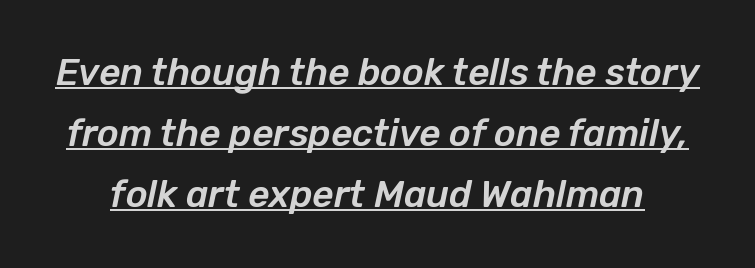
Q: Is the text italic (slanted)? A: Yes, it leans right by about 12 degrees.
Q: Is the text underlined? A: Yes.
Q: Is the spacing between letters normal or unusually wide? A: Normal.
Q: Is the spacing between lines tight, normal or loose? A: Normal.
Q: Width (condensed, normal, or wide)? A: Normal.
Q: Stroke contrast? A: Low.
Q: x-height? A: Medium.
Q: Monospaced? A: No.
